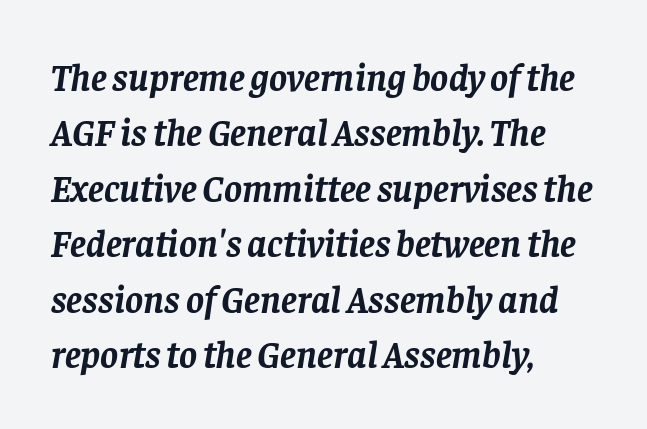
Q: Is the text bold? A: Yes.
Q: Is the text italic (slanted)? A: Yes, it leans right by about 8 degrees.
Q: Is the typeface a serif or a sans-serif typeface? A: Serif.
Q: Is the text underlined? A: No.
Q: How is the paragraph aligned? A: Left-aligned.
Q: Is the spacing between letters normal or unusually wide? A: Normal.
Q: Is the spacing between lines tight, normal or loose? A: Normal.
Q: Width (condensed, normal, or wide)? A: Normal.
Q: Stroke contrast? A: Low.
Q: x-height? A: Large.
Q: Monospaced? A: No.
